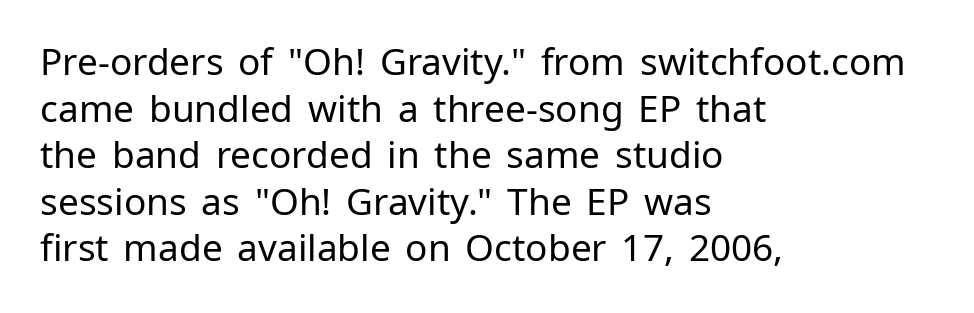
Q: Is the text bold? A: No.
Q: Is the text italic (slanted)? A: No, it is upright.
Q: Is the typeface a serif or a sans-serif typeface? A: Sans-serif.
Q: Is the text underlined? A: No.
Q: How is the paragraph aligned? A: Left-aligned.
Q: Is the spacing between letters normal or unusually wide? A: Normal.
Q: Is the spacing between lines tight, normal or loose? A: Normal.
Q: Width (condensed, normal, or wide)? A: Normal.
Q: Stroke contrast? A: Low.
Q: x-height? A: Medium.
Q: Monospaced? A: No.
